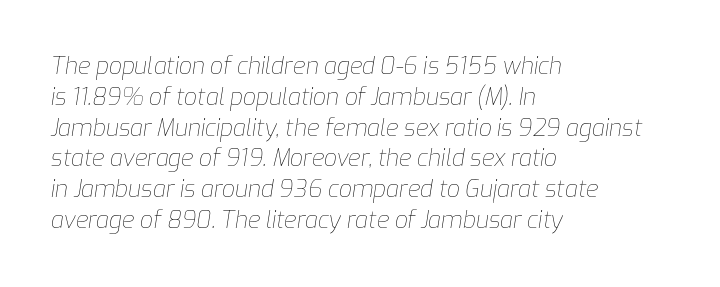
Q: Is the text bold? A: No.
Q: Is the text italic (slanted)? A: Yes, it leans right by about 9 degrees.
Q: Is the text underlined? A: No.
Q: How is the paragraph aligned? A: Left-aligned.
Q: Is the spacing between letters normal or unusually wide? A: Normal.
Q: Is the spacing between lines tight, normal or loose? A: Normal.
